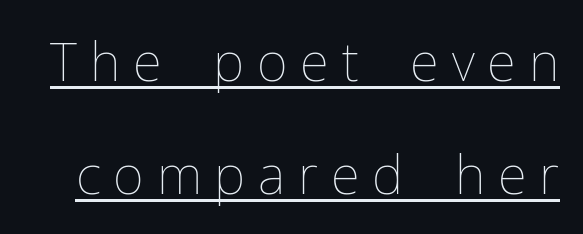
Decoration check: the copy is underlined. Ink coverage per letter is moderate at most. Posture: upright roman. The rendering uses natural spacing where letterforms have individual widths. A typesetter would call this leading open, well beyond the default.
